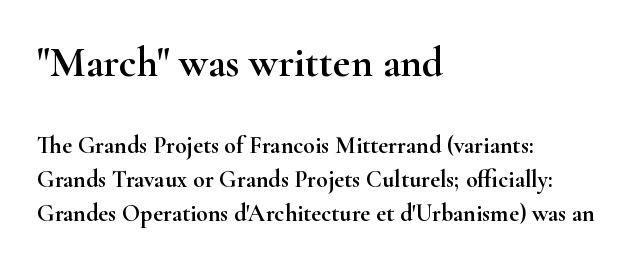
The letters advance in unequal steps, a hallmark of proportional type. These two chunks differ in scale, with the top chunk taking the larger measure. Compared with typical paragraphs, the rows here are spaced about the same. This sample uses an upright cut, with every glyph sitting square on the baseline. Words float on clear page, feet unadorned. Is the block centered? No — it sits flush against the left margin.
